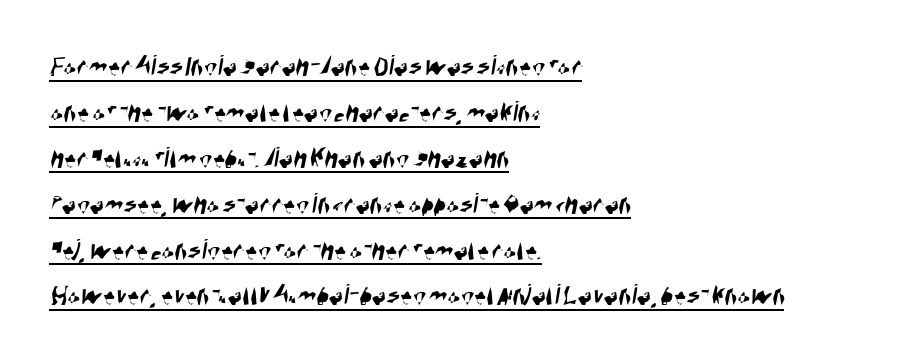
Varying glyph widths throughout — classic text-font behaviour. Serifs: no, the terminals of the letterforms are clean. Leading matches the norm, producing a regular column. The letterforms sit shoulder to shoulder at normal distance. The face used here appears with an underline applied.
